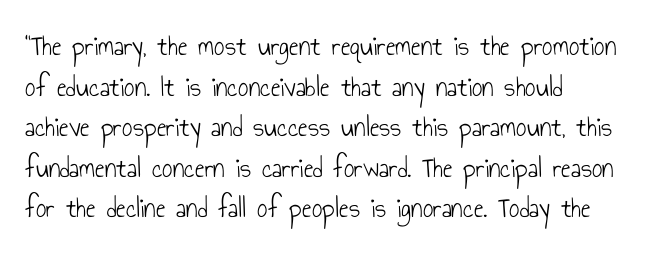
The image shows 29 px light, condensed sans-serif type, upright; set left-aligned, normal line spacing (1.4x), normal letter spacing, not underlined; low stroke contrast and a small x-height.
